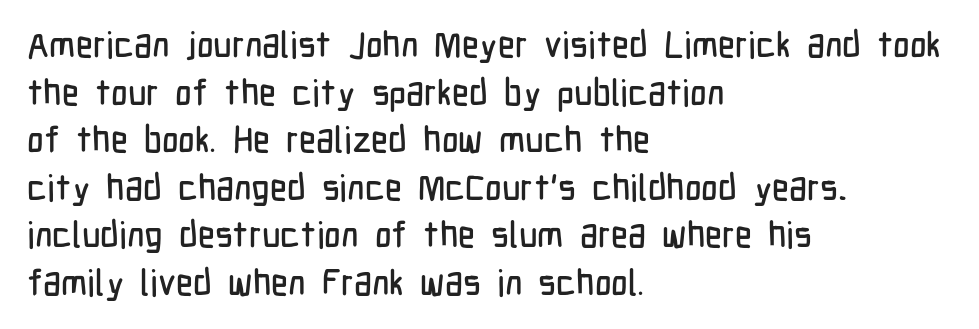
The image shows 36 px condensed sans-serif type, upright; set left-aligned, normal line spacing (1.32x), normal letter spacing, not underlined; low stroke contrast and a medium x-height.
